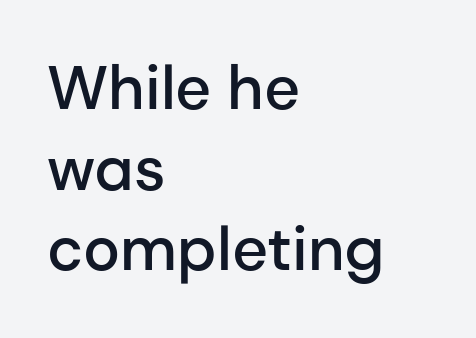
Q: Is the text bold? A: Semi-bold.
Q: Is the text italic (slanted)? A: No, it is upright.
Q: Is the typeface a serif or a sans-serif typeface? A: Sans-serif.
Q: Is the text underlined? A: No.
Q: How is the paragraph aligned? A: Left-aligned.
Q: Is the spacing between letters normal or unusually wide? A: Normal.
Q: Is the spacing between lines tight, normal or loose? A: Normal.
Q: Width (condensed, normal, or wide)? A: Normal.
Q: Stroke contrast? A: Low.
Q: x-height? A: Medium.
Q: Monospaced? A: No.
